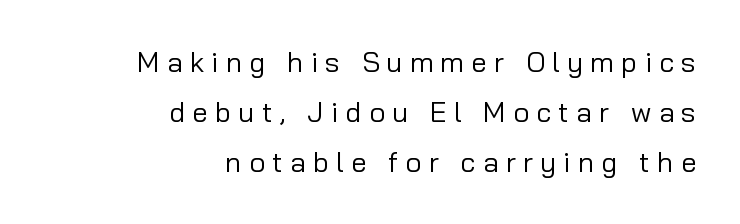
Q: Is the text bold? A: No.
Q: Is the text italic (slanted)? A: No, it is upright.
Q: Is the typeface a serif or a sans-serif typeface? A: Sans-serif.
Q: Is the text underlined? A: No.
Q: How is the paragraph aligned? A: Right-aligned.
Q: Is the spacing between letters normal or unusually wide? A: Unusually wide.
Q: Width (condensed, normal, or wide)? A: Normal.
Q: Stroke contrast? A: Low.
Q: x-height? A: Medium.
Q: Monospaced? A: No.
